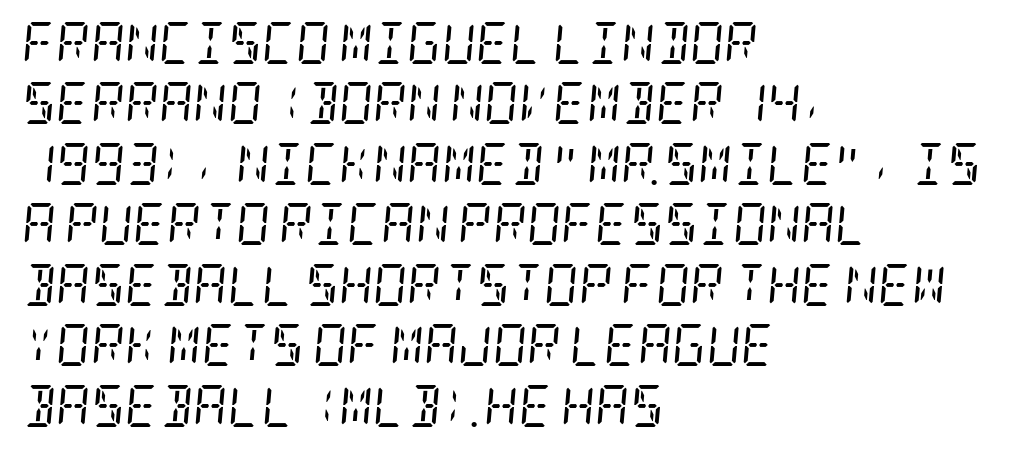
The image shows 42 px regular-weight, condensed serif type, italic (leaning right); set left-aligned, normal line spacing (1.44x), normal letter spacing, not underlined; low stroke contrast and a large x-height.
